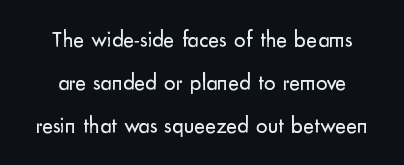
The image shows 23 px text type, upright; set centered, line spacing 1.87x, normal letter spacing, not underlined.
